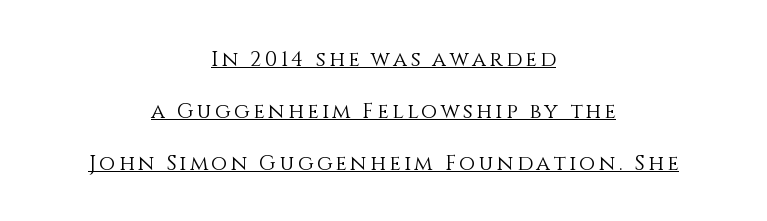
{"italic": "no", "bold": "no", "underline": "yes", "align": "center", "line_spacing": "loose", "line_spacing_ratio": 2.48, "glyph_px": 21}
